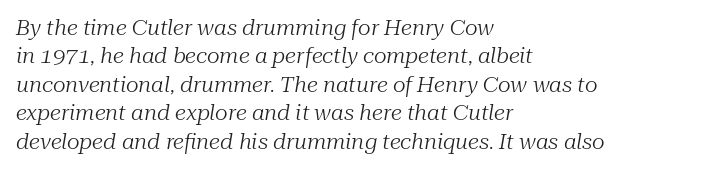
The image shows 20 px text type, italic (leaning right); set left-aligned, normal line spacing (1.42x), normal letter spacing, not underlined.
